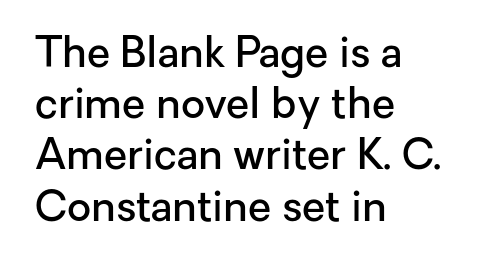
Heft: intermediate — a semibold. The passage shown is typed in a proportional face where columns would drift. These lines keep a tight, regular rhythm from letter to letter. This is roman type, the default non-slanted kind. Regarding serifs, this sample does without them. Each row of text sits above clean, open space.
